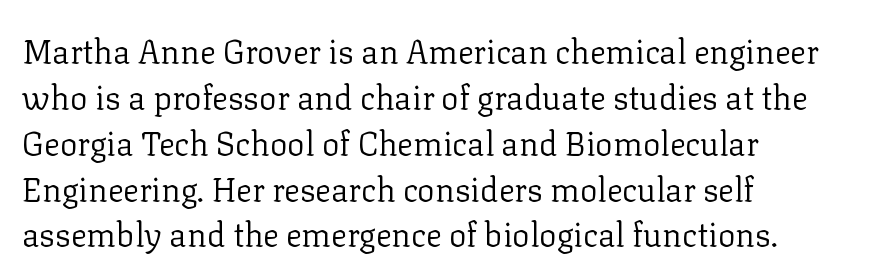
Nothing heavy about these letters — not bold at all. Caption: standard tracking, unaltered. Tall strokes in this sample are plumb rather than angled. The gap between lines stays unmarked. The letters advance in unequal steps, a hallmark of proportional type. Observe the serifs anchoring each vertical stroke in this sample.
